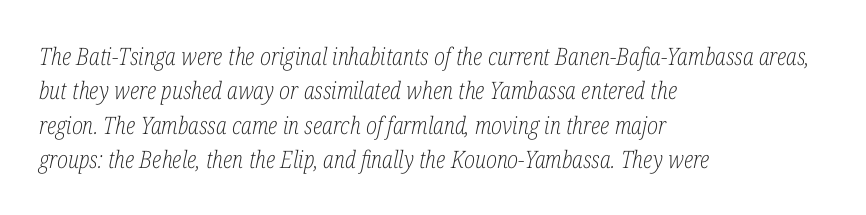
Q: Is the text bold? A: No.
Q: Is the text italic (slanted)? A: Yes, it leans right by about 12 degrees.
Q: Is the text underlined? A: No.
Q: How is the paragraph aligned? A: Left-aligned.
Q: Is the spacing between letters normal or unusually wide? A: Normal.
Q: Is the spacing between lines tight, normal or loose? A: Normal.
